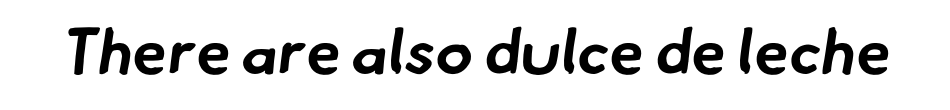
Q: Is the text bold? A: Yes.
Q: Is the typeface a serif or a sans-serif typeface? A: Sans-serif.
Q: Is the text underlined? A: No.
Q: Is the spacing between letters normal or unusually wide? A: Normal.
Q: Width (condensed, normal, or wide)? A: Normal.
Q: Stroke contrast? A: Low.
Q: x-height? A: Small.
Q: Monospaced? A: No.
